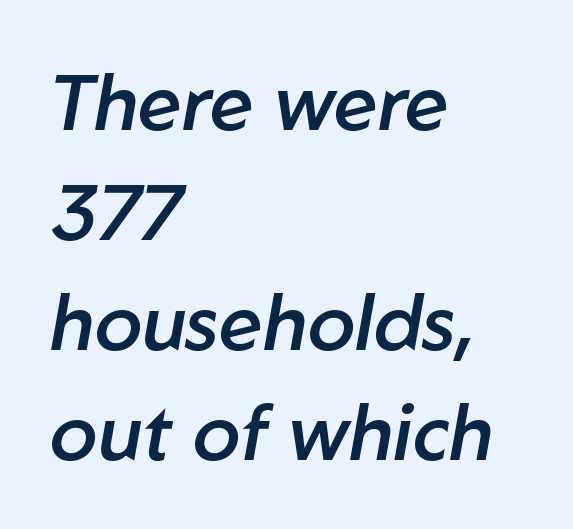
The image shows 78 px semibold type, italic (leaning right); set left-aligned, normal line spacing (1.41x), normal letter spacing, not underlined; low stroke contrast and a medium x-height.
